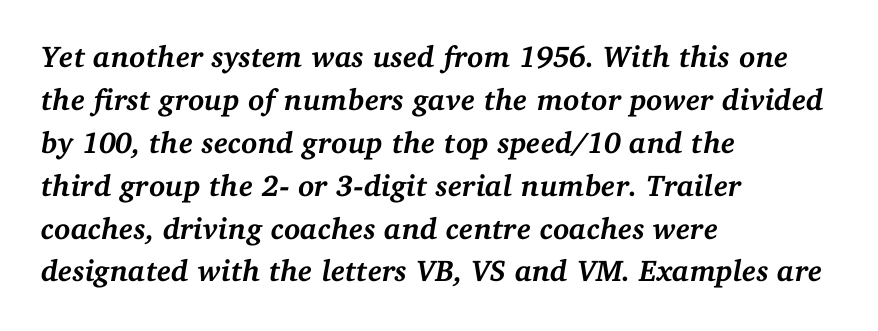
{"serif": "yes", "italic": "yes", "lean": "right", "slant_degrees": 11, "bold": "yes", "weight": "semibold", "width": "normal", "stroke_contrast": "medium", "x_height": "medium", "monospaced": "no", "underline": "no", "align": "left", "line_spacing": "normal", "line_spacing_ratio": 1.43, "letter_spacing": "normal", "letter_spacing_em": 0.0, "glyph_px": 30}
